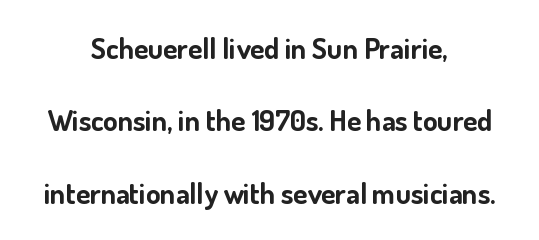
The image shows 29 px bold sans-serif type, upright; set centered, loose line spacing (2.5x), normal letter spacing, not underlined; low stroke contrast and a small x-height.
